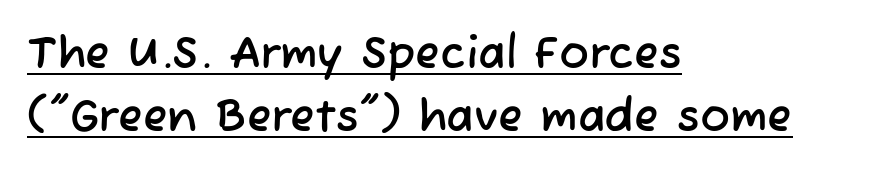
{"serif": "no", "width": "normal", "stroke_contrast": "low", "x_height": "medium", "monospaced": "no", "underline": "yes", "align": "left", "line_spacing": "normal", "line_spacing_ratio": 1.4, "letter_spacing": "normal", "letter_spacing_em": 0.0, "glyph_px": 45}
